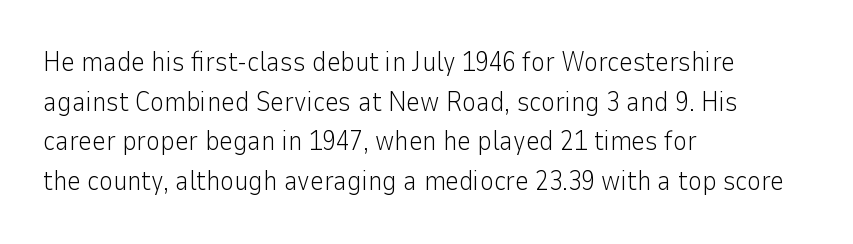
Notice how descenders clear the ascenders below comfortably — that's standard leading. Inter-character spacing is left at the font's built-in metrics. Bare-footed words on every line. The strokes are not fattened; the text isn't bold. A student would call this left alignment; a typographer would say flush left, rag right.
